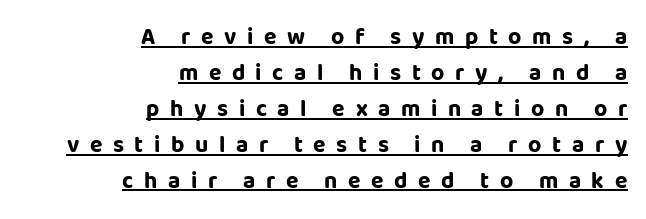
Students, note that the glyphs here are deliberately spaced far apart. Which margin do the lines hug? The right one — the left edge is uneven. In designer terms, the underline attribute is active on this setting. Quick note: interline space is typical. A full-strength bold gives these letters their thick strokes. Ascenders rise straight up at ninety degrees.
